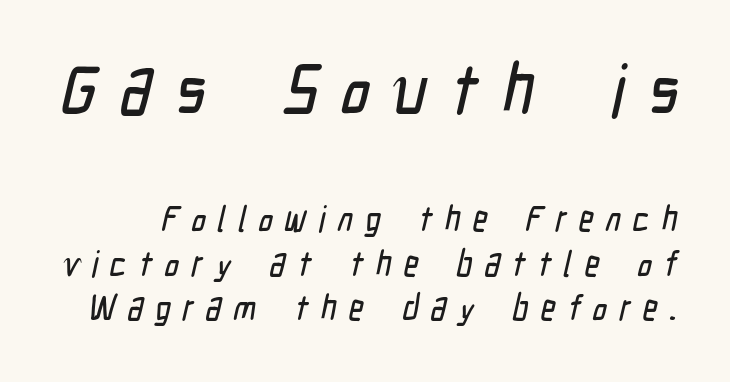
{"serif": "no", "width": "condensed", "stroke_contrast": "low", "x_height": "medium", "monospaced": "no", "underline": "no", "line_spacing_ratio": 1.24, "letter_spacing": "wide", "letter_spacing_em": 0.33, "larger_block": "first", "size_ratio": 2.0, "glyph_px": 72}
